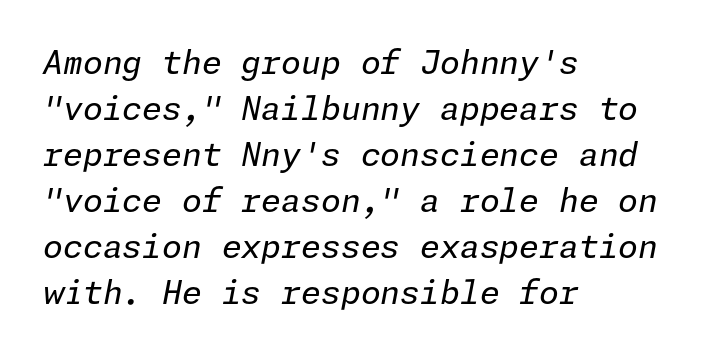
{"italic": "yes", "lean": "right", "slant_degrees": 11, "bold": "no", "weight": "regular", "width": "normal", "stroke_contrast": "low", "x_height": "medium", "underline": "no", "align": "left", "line_spacing": "normal", "line_spacing_ratio": 1.44, "letter_spacing": "normal", "letter_spacing_em": 0.0, "glyph_px": 32}
